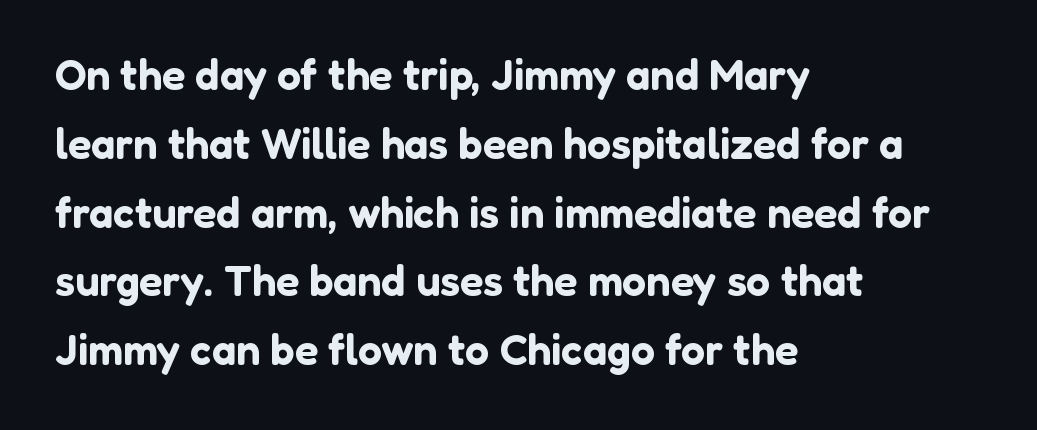
The image shows 43 px sans-serif type, upright; set left-aligned, normal line spacing (1.6x), normal letter spacing, not underlined; low stroke contrast and a medium x-height.
